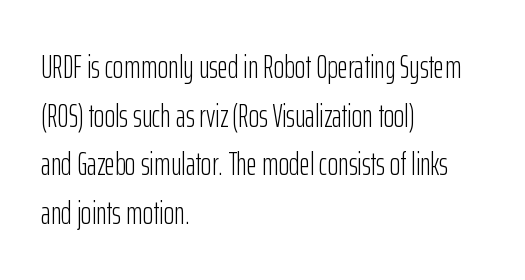
The letters look calm and open, with moderate or lighter stems. How would I describe the line gaps? Plain and ordinary. Looks like regular typesetting: each glyph gets only the width it needs. Line beginnings align vertically; line endings do not. Honestly, there is no underline to notice here at all.
